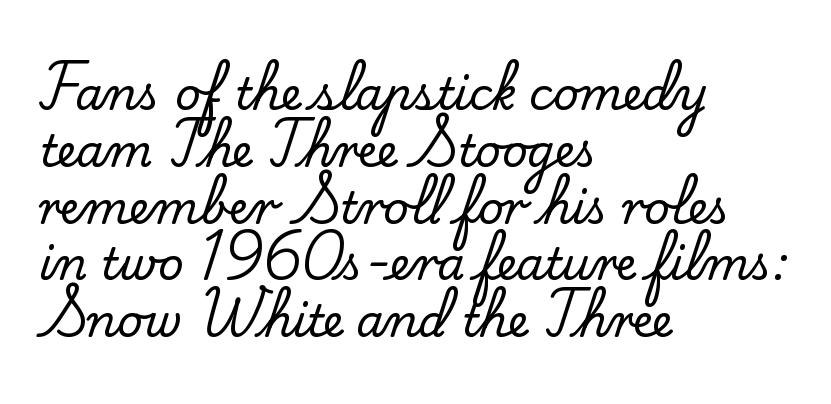
{"serif": "yes", "width": "normal", "stroke_contrast": "low", "x_height": "small", "monospaced": "no", "underline": "no", "align": "left", "line_spacing": "normal", "line_spacing_ratio": 1.29, "letter_spacing": "normal", "letter_spacing_em": 0.0, "glyph_px": 44}
